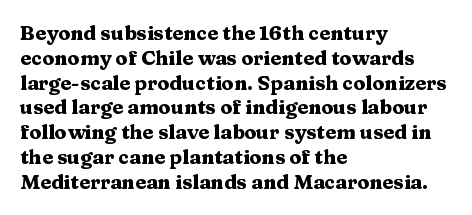
The image shows 20 px bold type, upright; set left-aligned, line spacing 1.24x, normal letter spacing, not underlined.
